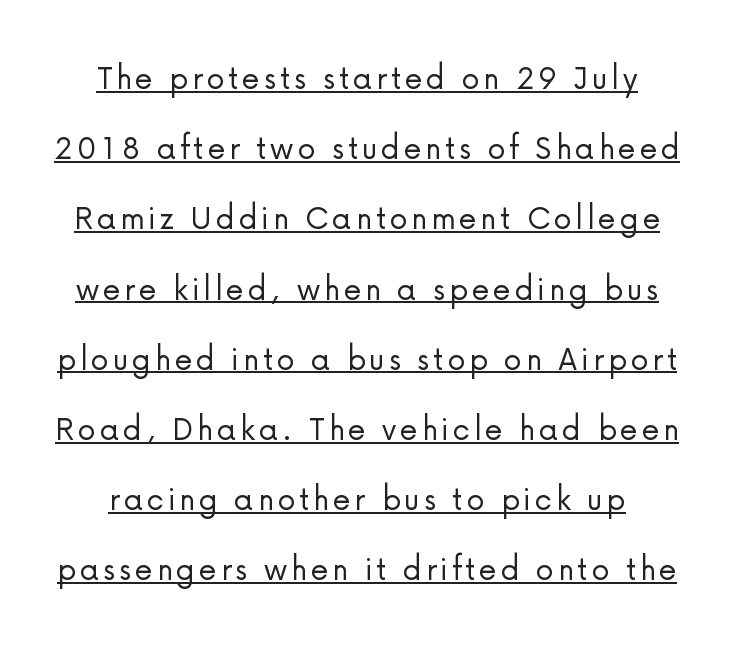
The image shows 36 px light sans-serif type, upright; set loose line spacing (1.95x), underlined; low stroke contrast and a medium x-height.
